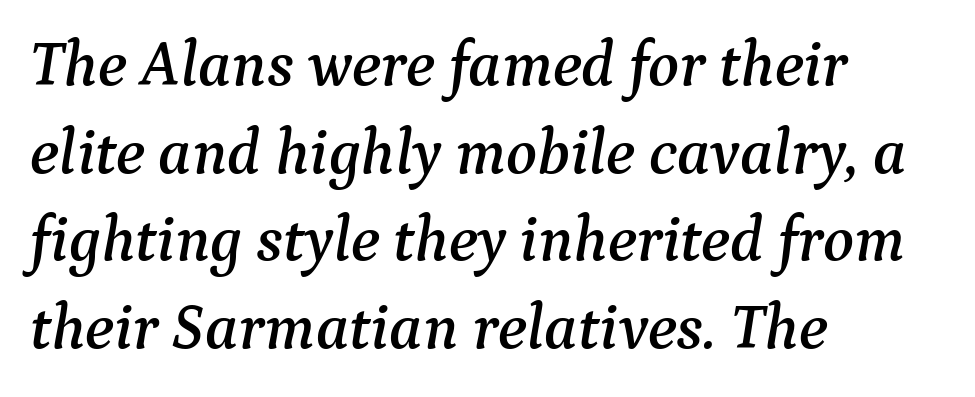
Look at the bottom of the vertical strokes: they flare into serifs here. The compositor pushed each line to the left boundary. Successive baselines arrive at the customary interval. Any mark beneath the type? The region is blank. Short note: letters normally spaced.
